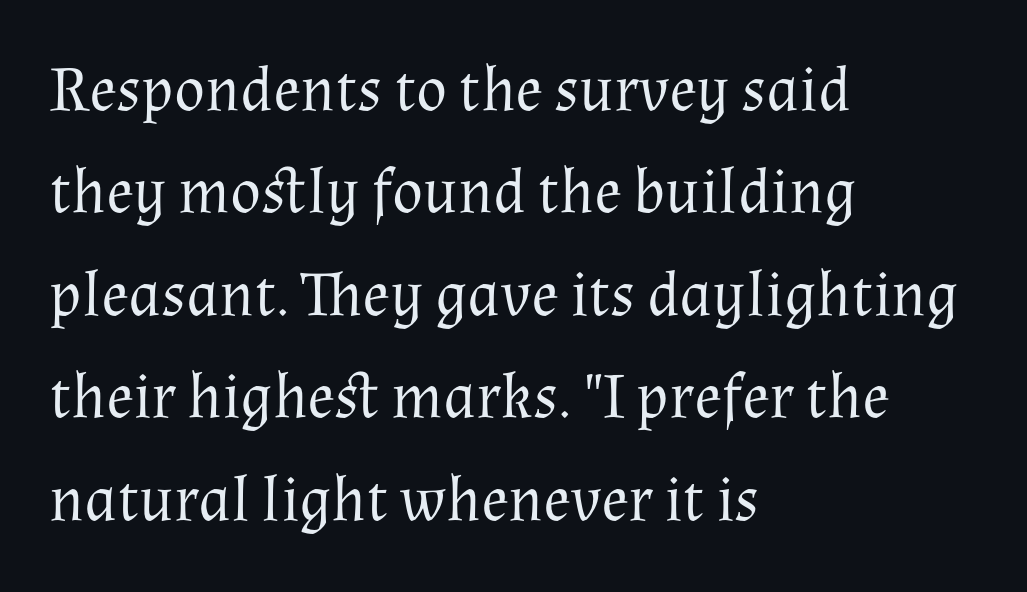
The glyphs are unaccompanied by any horizontal stroke below them. Is there much room between lines? A standard amount, neither cramped nor airy. Reading down the block, your eye returns to a fixed left position each line. Is this a fixed-width face? No — the glyphs have proportional, varying widths.
